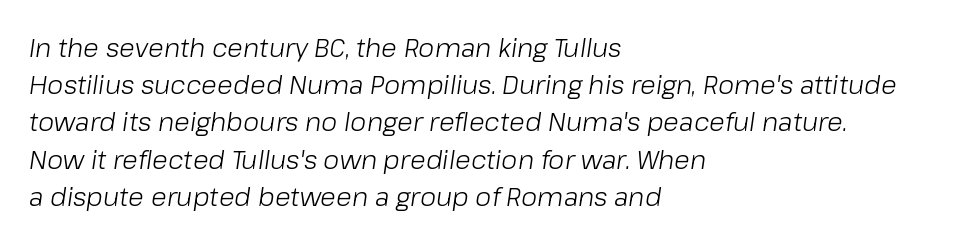
The image shows 26 px text type, italic (leaning right); set left-aligned, normal line spacing (1.43x), normal letter spacing, not underlined.
